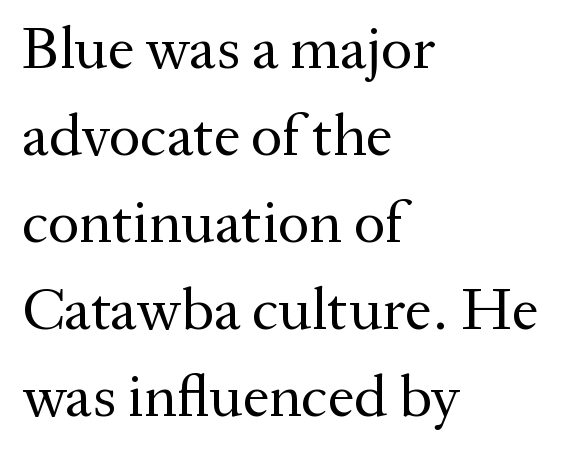
Q: Is the text bold? A: No.
Q: Is the text italic (slanted)? A: No, it is upright.
Q: Is the typeface a serif or a sans-serif typeface? A: Serif.
Q: Is the text underlined? A: No.
Q: How is the paragraph aligned? A: Left-aligned.
Q: Is the spacing between letters normal or unusually wide? A: Normal.
Q: Is the spacing between lines tight, normal or loose? A: Normal.
Q: Width (condensed, normal, or wide)? A: Normal.
Q: Stroke contrast? A: Medium.
Q: x-height? A: Medium.
Q: Monospaced? A: No.
